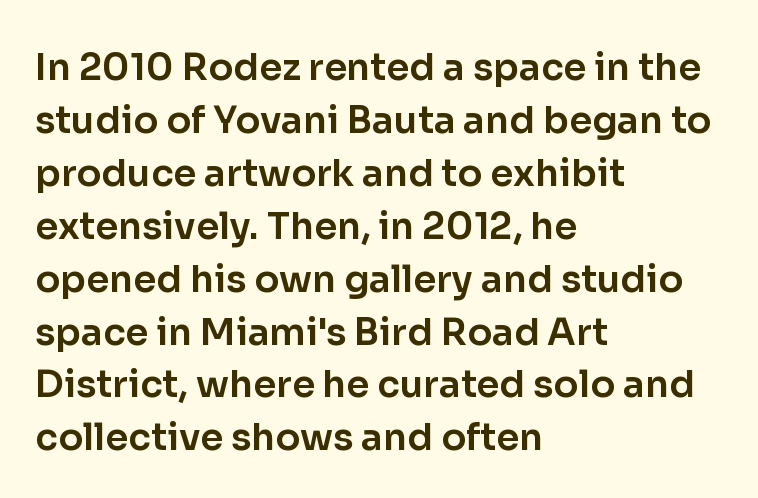
The gap between lines stays unmarked. This block has exactly the height ordinary leading produces. The face used here is proportionally spaced, like ordinary book or web type. This rendering employs a face without finishing strokes, i.e., a sans-serif. Posture: upright roman.
